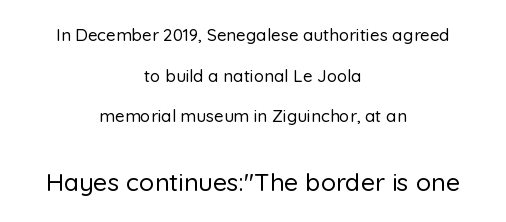
Visually, the bottom section dominates because its glyphs are scaled up. The words here are not underlined. Baseline-to-baseline distance is far greater than the letter height. Letter spacing: default.
